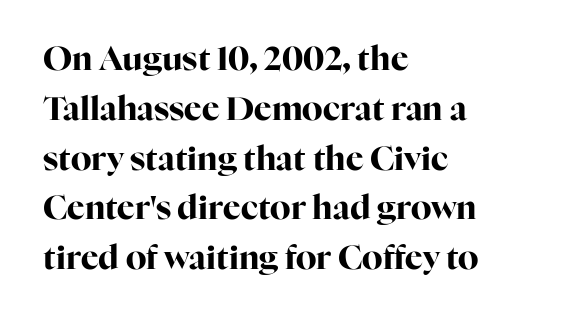
In terms of letterform style, serifs are clearly present. The lines sit at an ordinary, default distance from one another. Character widths vary here, with narrow letters taking less room than wide ones. A dark, heavy texture on the line: the type is bold. No italicization has been applied; the sample stays upright.
